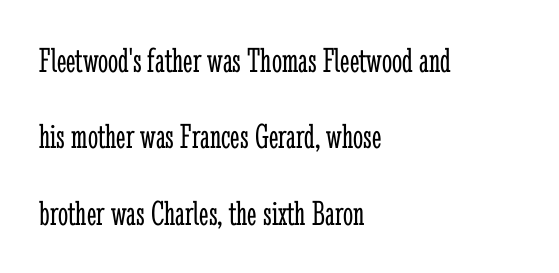
Decoration check: the copy has no underline. Weight: regular or lighter. Interline gaps are noticeably wide in this sample. Posture: upright roman.
